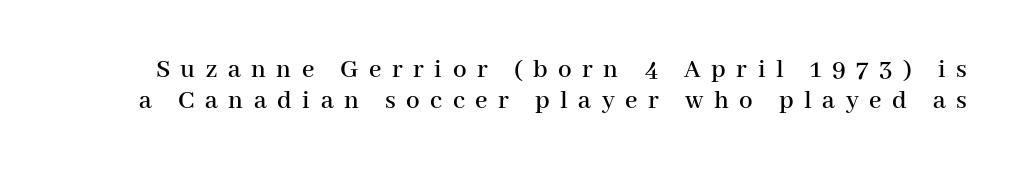
The lettering stays uniformly vertical, giving the passage a roman look. Words float on clear page, feet unadorned. The passage shown has open, widely tracked lettering throughout.
